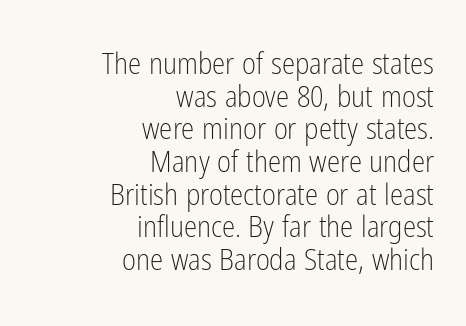
{"serif": "no", "italic": "no", "bold": "no", "weight": "light", "width": "condensed", "stroke_contrast": "low", "x_height": "medium", "monospaced": "no", "underline": "no", "align": "right", "line_spacing": "tight", "line_spacing_ratio": 1.09, "letter_spacing": "normal", "letter_spacing_em": 0.0, "glyph_px": 30}
